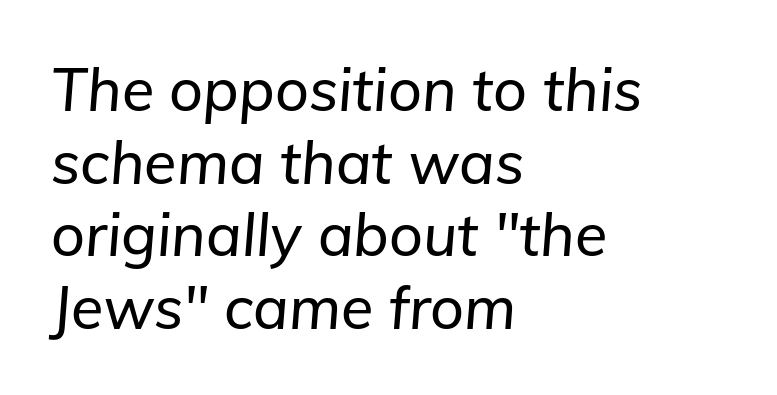
Q: Is the text italic (slanted)? A: Yes, it leans right by about 5 degrees.
Q: Is the text underlined? A: No.
Q: How is the paragraph aligned? A: Left-aligned.
Q: Is the spacing between letters normal or unusually wide? A: Normal.
Q: Width (condensed, normal, or wide)? A: Normal.
Q: Stroke contrast? A: Low.
Q: x-height? A: Medium.
Q: Monospaced? A: No.
